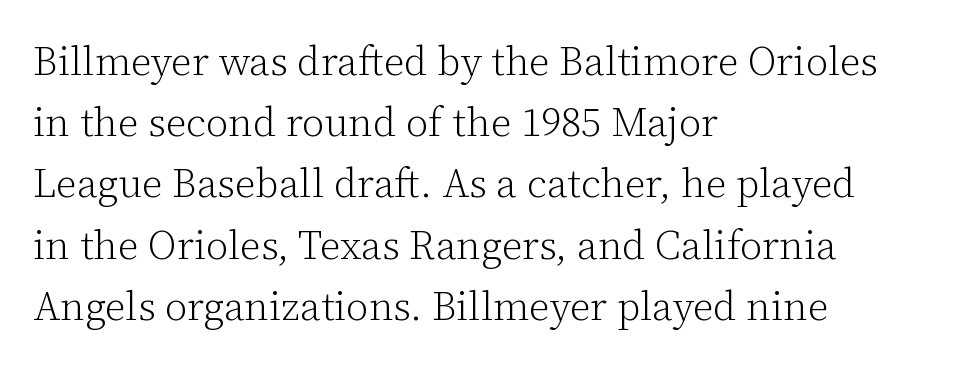
The image shows 40 px light serif type, upright; set left-aligned, normal line spacing (1.53x), normal letter spacing, not underlined; low stroke contrast and a medium x-height.
